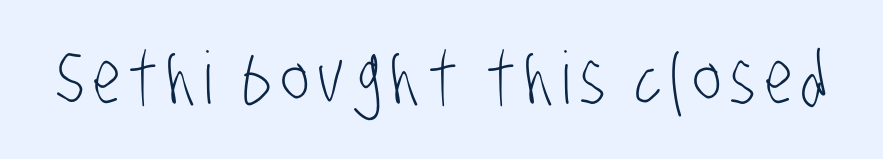
{"serif": "no", "bold": "no", "weight": "light", "width": "condensed", "stroke_contrast": "low", "x_height": "large", "monospaced": "no", "underline": "no", "glyph_px": 72}
